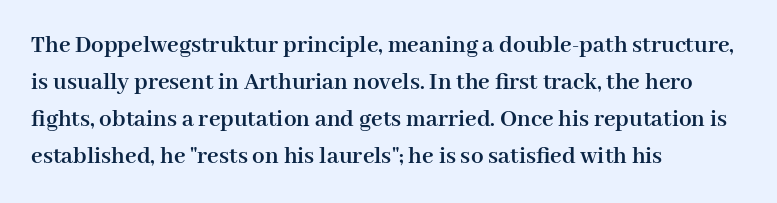
Horizontally, the lines are justified to the leading edge only. These words are printed bold, with thick strokes throughout. These lines sit exactly where default settings would place them. Every character sits straight up, as roman type does. Beneath every word, the page is bare.
